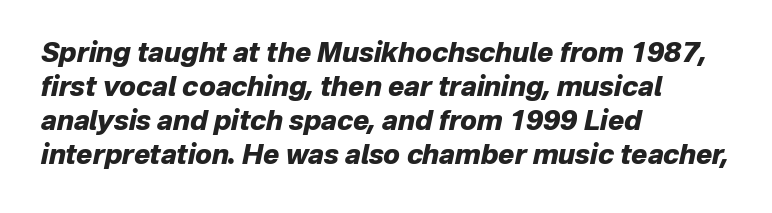
Q: Is the text bold? A: Yes.
Q: Is the text italic (slanted)? A: Yes, it leans right by about 12 degrees.
Q: Is the text underlined? A: No.
Q: How is the paragraph aligned? A: Left-aligned.
Q: Is the spacing between letters normal or unusually wide? A: Normal.
Q: Is the spacing between lines tight, normal or loose? A: Normal.
